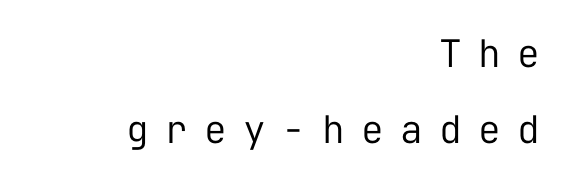
The baseline area is clear. A roman cut, with each character standing at attention. The paragraph shown leans on its right margin. The face used here is monospaced, like something from a code editor.
